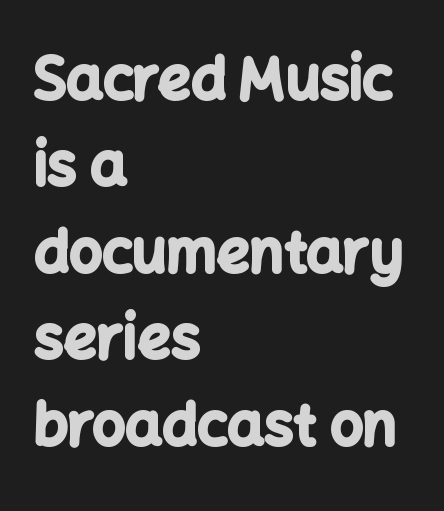
The passage shown is typeset with a sans-serif family. In terms of posture, this sample is upright. Typographic density is high because the face is bold. How are the letters spaced? Ordinarily, with no added tracking. This rendering features lettering with no underline.
